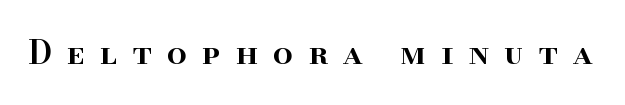
{"serif": "yes", "italic": "no", "bold": "semi", "weight": "semibold", "width": "normal", "stroke_contrast": "high", "x_height": "small", "monospaced": "no", "underline": "no", "letter_spacing": "wide", "letter_spacing_em": 0.47, "glyph_px": 32}
